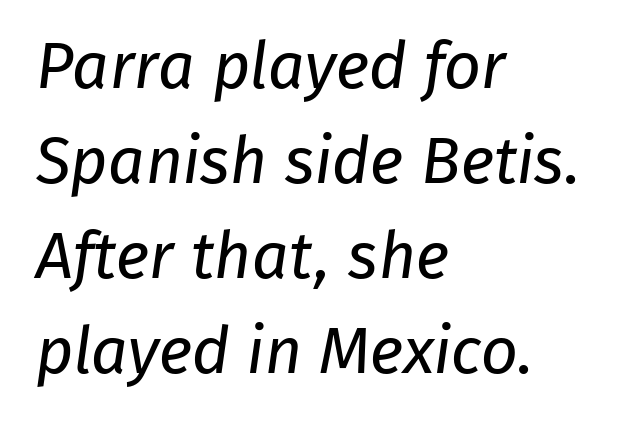
{"serif": "no", "bold": "no", "weight": "regular", "width": "normal", "stroke_contrast": "low", "x_height": "medium", "monospaced": "no", "underline": "no", "align": "left", "line_spacing": "normal", "line_spacing_ratio": 1.46, "letter_spacing": "normal", "letter_spacing_em": 0.0, "glyph_px": 65}
